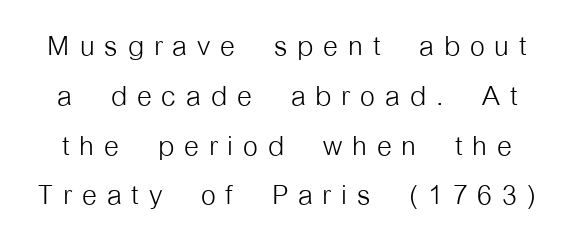
Character widths vary here, with narrow letters taking less room than wide ones. Here the glyphs are tracked loosely, breaking word shapes into spaced letters. Each new line begins a customary step beneath the previous one. A typesetter would mark this as roman, not italic. The words here are not underlined. Font category for this specimen: sans-serif.
